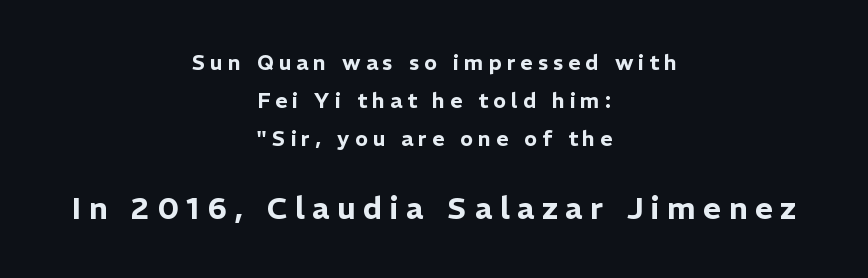
Q: Is the text italic (slanted)? A: No, it is upright.
Q: Is the typeface a serif or a sans-serif typeface? A: Sans-serif.
Q: Is the text underlined? A: No.
Q: How is the paragraph aligned? A: Centered.
Q: Is the spacing between letters normal or unusually wide? A: Unusually wide.
Q: Which block of text is set in a larger size, the first (top) or the second (bottom)? A: The second (bottom) one.
Q: Width (condensed, normal, or wide)? A: Normal.
Q: Stroke contrast? A: Low.
Q: x-height? A: Medium.
Q: Monospaced? A: No.
